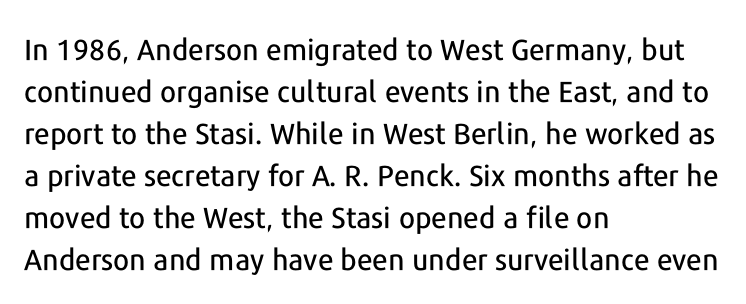
The image shows 29 px sans-serif type, upright; set left-aligned, normal line spacing (1.45x), normal letter spacing, not underlined; low stroke contrast and a medium x-height.
